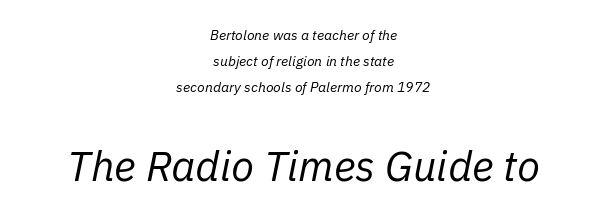
Q: Is the text bold? A: No.
Q: Is the text italic (slanted)? A: Yes, it leans right by about 11 degrees.
Q: Is the text underlined? A: No.
Q: How is the paragraph aligned? A: Centered.
Q: Is the spacing between letters normal or unusually wide? A: Normal.
Q: Which block of text is set in a larger size, the first (top) or the second (bottom)? A: The second (bottom) one.
Q: Width (condensed, normal, or wide)? A: Normal.
Q: Stroke contrast? A: Low.
Q: x-height? A: Medium.
Q: Monospaced? A: No.
